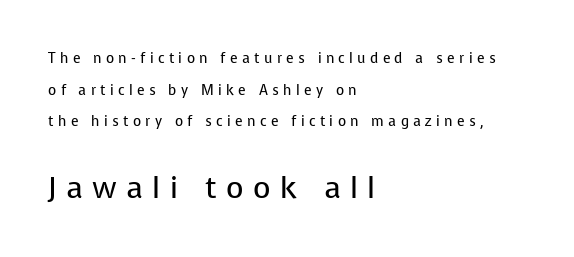
Q: Is the text bold? A: No.
Q: Is the text italic (slanted)? A: No, it is upright.
Q: Is the typeface a serif or a sans-serif typeface? A: Sans-serif.
Q: Is the text underlined? A: No.
Q: How is the paragraph aligned? A: Left-aligned.
Q: Is the spacing between letters normal or unusually wide? A: Unusually wide.
Q: Is the spacing between lines tight, normal or loose? A: Loose.
Q: Which block of text is set in a larger size, the first (top) or the second (bottom)? A: The second (bottom) one.
Q: Width (condensed, normal, or wide)? A: Normal.
Q: Stroke contrast? A: Low.
Q: x-height? A: Medium.
Q: Monospaced? A: No.
